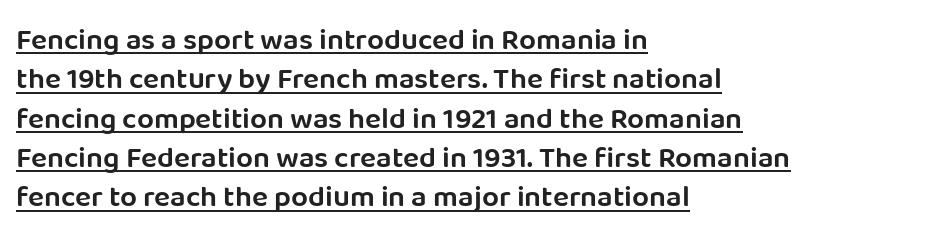
{"serif": "no", "italic": "no", "bold": "semi", "weight": "semibold", "width": "normal", "stroke_contrast": "low", "x_height": "large", "monospaced": "no", "underline": "yes", "align": "left", "line_spacing": "normal", "line_spacing_ratio": 1.31, "letter_spacing": "normal", "letter_spacing_em": 0.0, "glyph_px": 30}
